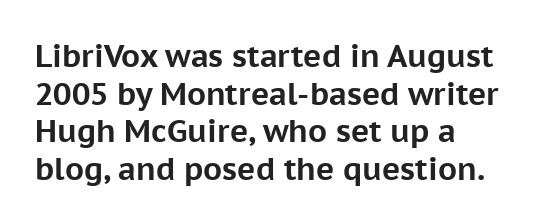
The image shows 31 px bold sans-serif type, upright; set left-aligned, line spacing 1.21x, normal letter spacing, not underlined; low stroke contrast and a medium x-height.
